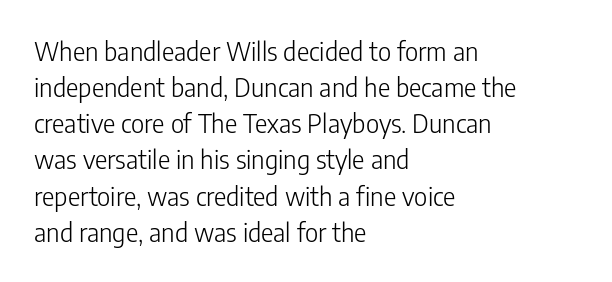
Teacher's note: observe the even left margin — that is flush-left alignment. Students, note that the glyphs here touch the page at normal intervals. Do the letters lean? They stand straight. Descenders hang freely into open space. Stem width sits at or under what a default text font uses.
